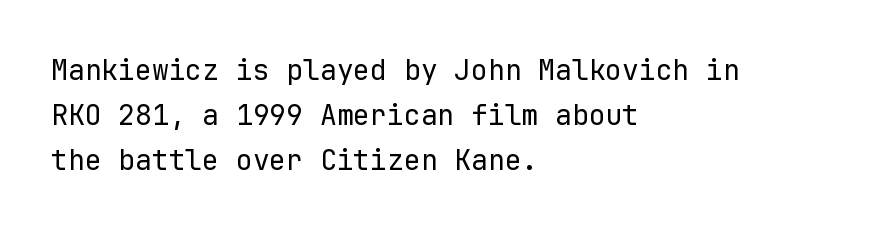
{"serif": "no", "italic": "no", "bold": "no", "weight": "regular", "width": "normal", "stroke_contrast": "low", "x_height": "medium", "monospaced": "yes", "underline": "no", "align": "left", "line_spacing": "normal", "line_spacing_ratio": 1.6, "letter_spacing": "normal", "letter_spacing_em": 0.0, "glyph_px": 28}
